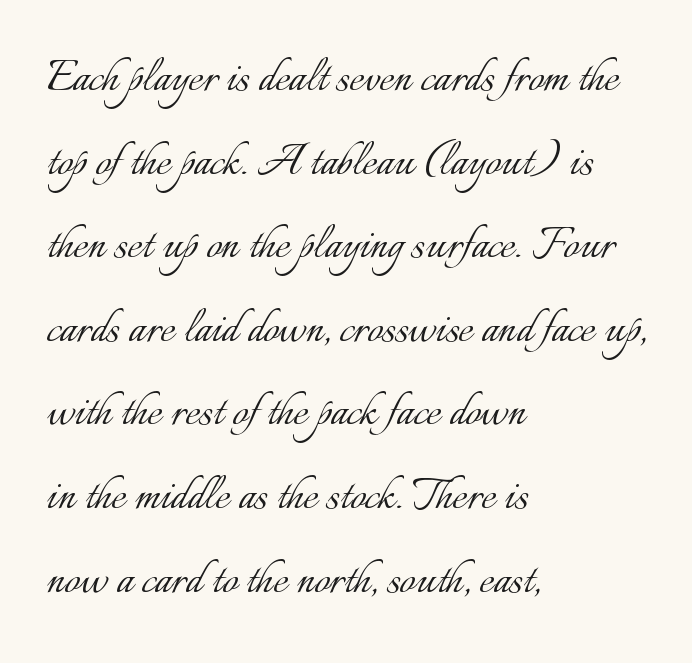
The weight tops out at a normal text grade. Compared with typical paragraphs, the rows here are spaced about the same. The passage is arranged the way most books set body copy — flush left.
